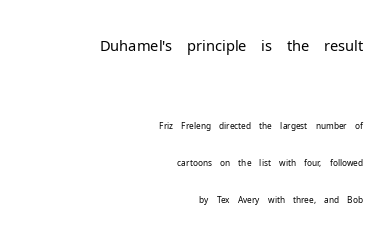
The image shows 30 px light sans-serif type, upright; set right-aligned, loose line spacing (2.15x), normal letter spacing, not underlined; the first (top) block is 1.76x larger; low stroke contrast and a medium x-height.
